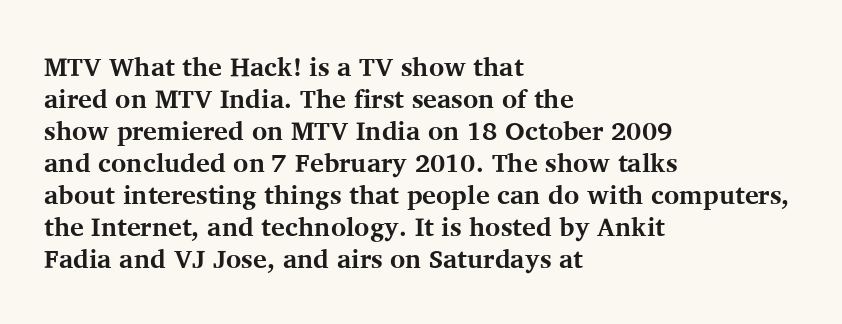
Alignment: flush left. A clean baseline with only descenders dipping below it. Vertical strokes here are truly vertical. Every letter is thick-stroked: bold, no question. A typesetter would call this zero additional tracking.
